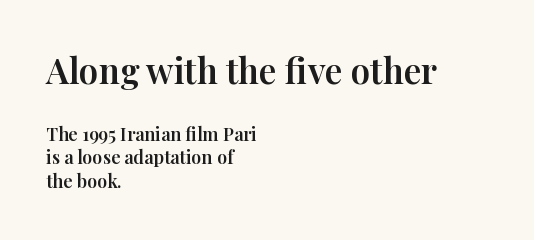
{"serif": "yes", "italic": "no", "width": "normal", "stroke_contrast": "high", "x_height": "medium", "monospaced": "no", "underline": "no", "align": "left", "line_spacing": "normal", "line_spacing_ratio": 1.33, "letter_spacing": "normal", "letter_spacing_em": 0.0, "larger_block": "first", "size_ratio": 1.94, "glyph_px": 35}
